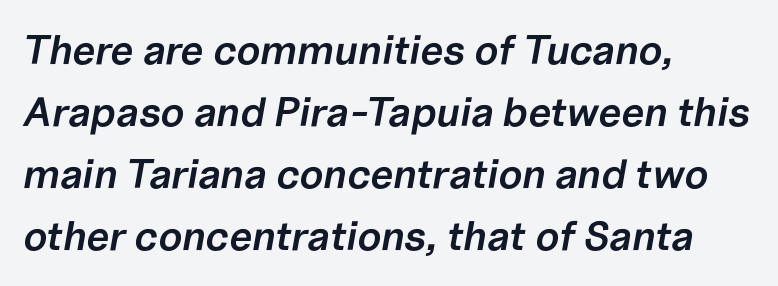
The image shows 41 px semibold type, italic (leaning right); set left-aligned, normal line spacing (1.51x), normal letter spacing, not underlined; low stroke contrast and a medium x-height.
